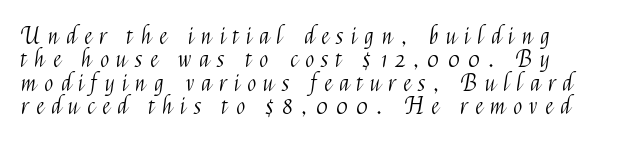
The letterforms stand isolated, each surrounded by extra space. Plain, unruled lines of type. Counters stay open thanks to moderate or lighter strokes. In terms of leading, this rendering errs on the cramped side.
